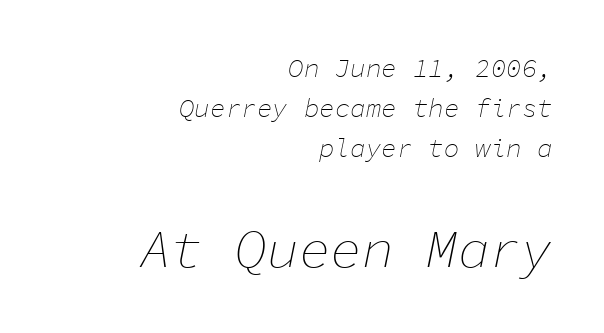
The image shows 53 px thin type, italic (leaning right), monospaced; set right-aligned, normal line spacing (1.54x), normal letter spacing, not underlined; the second (bottom) block is 2.04x larger; low stroke contrast and a medium x-height.
